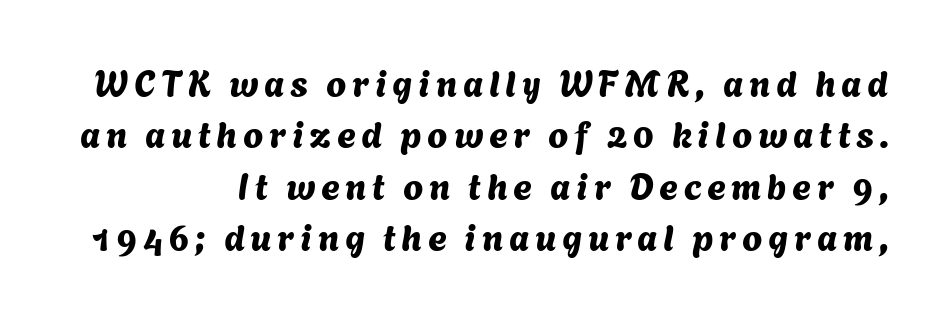
{"serif": "no", "width": "normal", "stroke_contrast": "medium", "x_height": "medium", "monospaced": "no", "underline": "no", "line_spacing": "normal", "line_spacing_ratio": 1.43, "glyph_px": 36}
